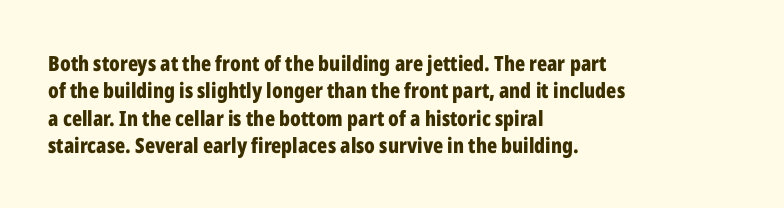
Q: Is the text bold? A: Yes.
Q: Is the text italic (slanted)? A: No, it is upright.
Q: Is the text underlined? A: No.
Q: How is the paragraph aligned? A: Left-aligned.
Q: Is the spacing between letters normal or unusually wide? A: Normal.
Q: Is the spacing between lines tight, normal or loose? A: Normal.
